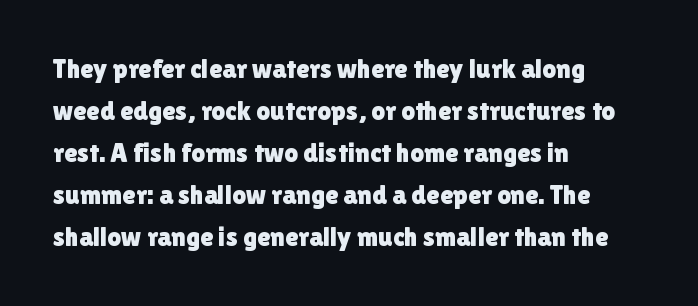
Q: Is the text italic (slanted)? A: No, it is upright.
Q: Is the text underlined? A: No.
Q: How is the paragraph aligned? A: Left-aligned.
Q: Is the spacing between letters normal or unusually wide? A: Normal.
Q: Is the spacing between lines tight, normal or loose? A: Normal.
